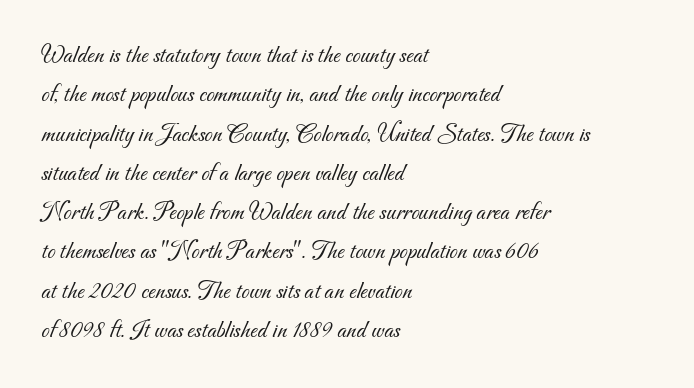
Q: Is the text bold? A: No.
Q: Is the text underlined? A: No.
Q: How is the paragraph aligned? A: Left-aligned.
Q: Is the spacing between letters normal or unusually wide? A: Normal.
Q: Is the spacing between lines tight, normal or loose? A: Normal.
